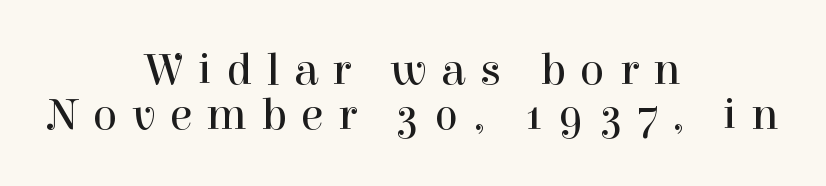
The image shows 46 px regular-weight serif type, upright; set centered, tight line spacing (0.98x), unusually wide letter spacing (+0.31 em), not underlined; high stroke contrast and a medium x-height.
